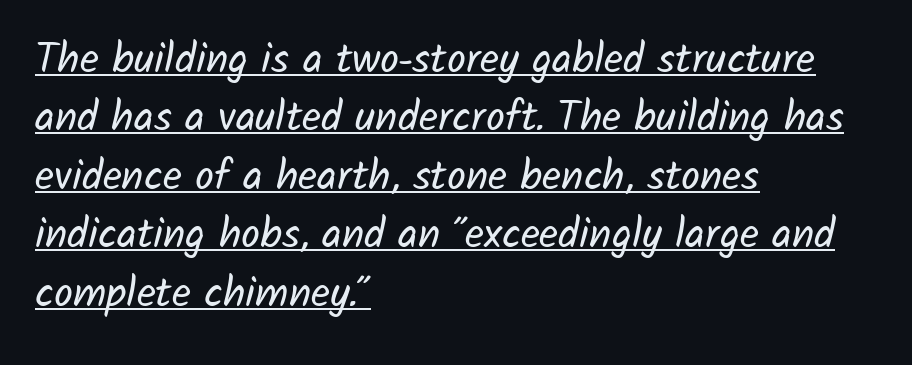
The image shows 42 px regular-weight sans-serif type; set left-aligned, normal line spacing (1.39x), normal letter spacing, underlined; low stroke contrast and a medium x-height.
